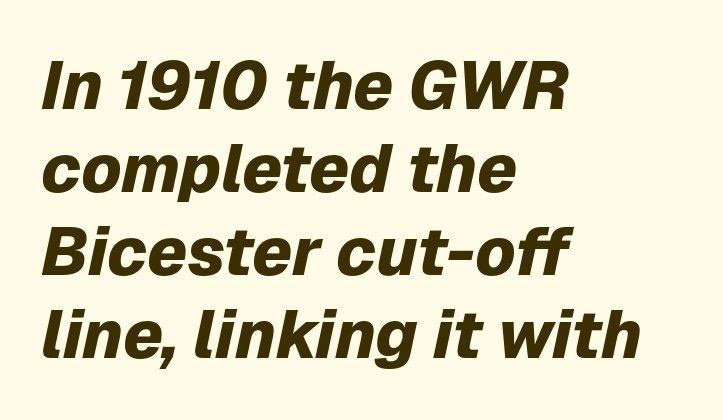
Q: Is the text bold? A: Yes.
Q: Is the text italic (slanted)? A: Yes, it leans right by about 12 degrees.
Q: Is the text underlined? A: No.
Q: How is the paragraph aligned? A: Left-aligned.
Q: Is the spacing between letters normal or unusually wide? A: Normal.
Q: Width (condensed, normal, or wide)? A: Normal.
Q: Stroke contrast? A: Low.
Q: x-height? A: Medium.
Q: Monospaced? A: No.
